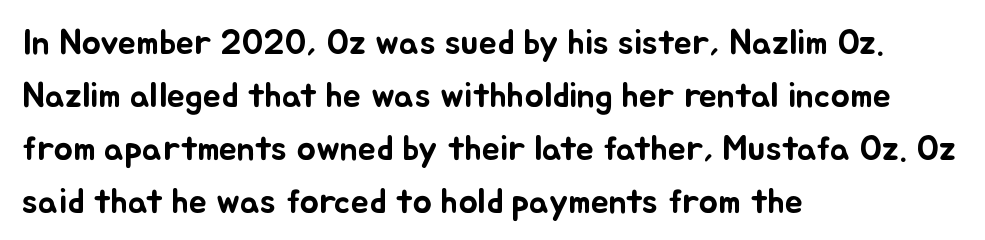
Posture: straight, roman, zero tilt. The ragged edge is on the right, which tells us the setting is flush left. This sample uses plain, unmodified letter spacing. Each letter keeps its own natural width here, so spacing adapts to shape. Honestly, there is no underline to notice here at all. Students, observe: this is what conventionally led text looks like.
